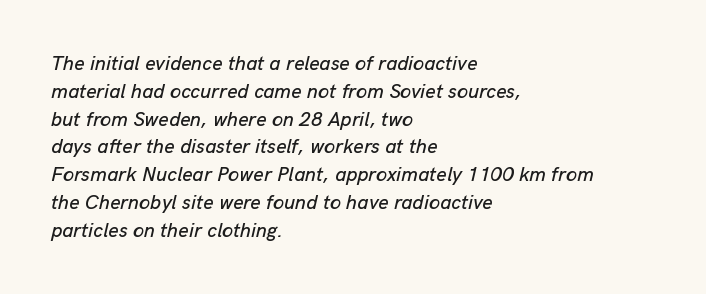
The image shows 20 px text type, italic (leaning right); set left-aligned, normal line spacing (1.39x), normal letter spacing, not underlined.
